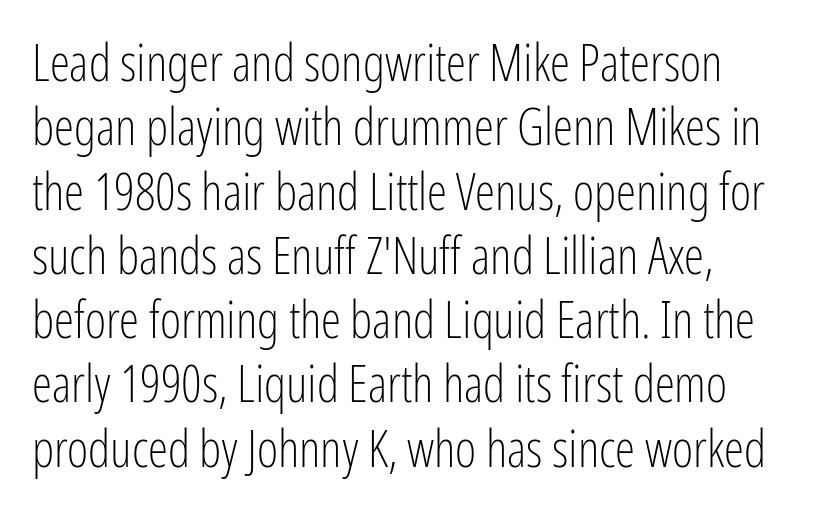
{"serif": "no", "italic": "no", "bold": "no", "weight": "light", "width": "condensed", "stroke_contrast": "low", "x_height": "medium", "monospaced": "no", "underline": "no", "line_spacing": "normal", "line_spacing_ratio": 1.26, "letter_spacing": "normal", "letter_spacing_em": 0.0, "glyph_px": 51}
